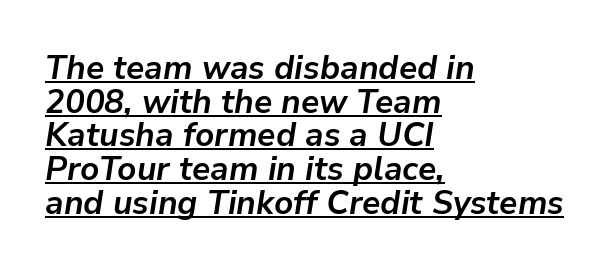
The image shows 33 px bold type, italic (leaning right); set left-aligned, tight line spacing (1.02x), normal letter spacing, underlined; low stroke contrast and a medium x-height.
